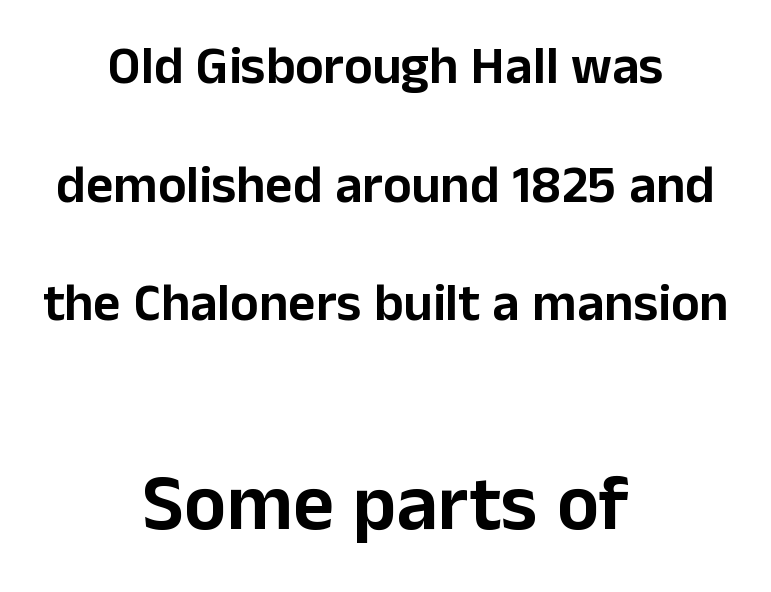
The lines are spread far apart with generous leading. The second block has been scaled up relative to the first. Inter-character spacing is left at the font's built-in metrics. The type family on display is of the sans-serif kind. Typeset on center — no edge is straight. The face used here is proportionally spaced, like ordinary book or web type.
